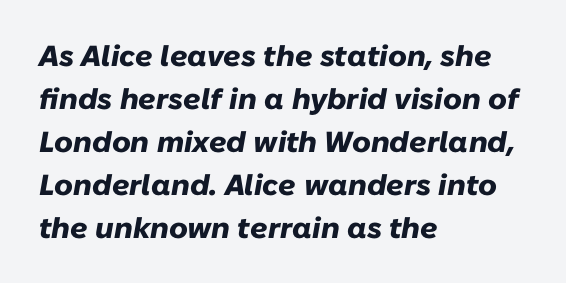
{"italic": "yes", "lean": "right", "slant_degrees": 10, "bold": "yes", "weight": "heavy", "width": "normal", "stroke_contrast": "low", "x_height": "medium", "monospaced": "no", "underline": "no", "align": "left", "line_spacing": "normal", "line_spacing_ratio": 1.48, "letter_spacing": "normal", "letter_spacing_em": 0.0, "glyph_px": 29}
